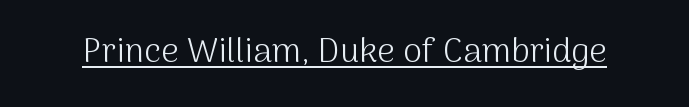
Q: Is the text bold? A: No.
Q: Is the text italic (slanted)? A: No, it is upright.
Q: Is the typeface a serif or a sans-serif typeface? A: Sans-serif.
Q: Is the text underlined? A: Yes.
Q: Is the spacing between letters normal or unusually wide? A: Normal.
Q: Width (condensed, normal, or wide)? A: Normal.
Q: Stroke contrast? A: Medium.
Q: x-height? A: Medium.
Q: Monospaced? A: No.
